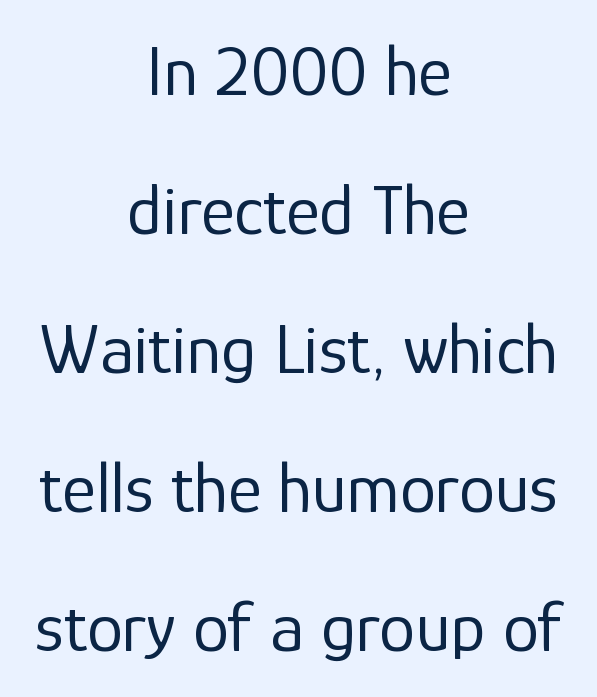
The designer dialed line spacing up above the default. Examine the stroke ends and you'll find no serifs. Descenders hang freely into open space. No extra tracking has been applied to these lines.
